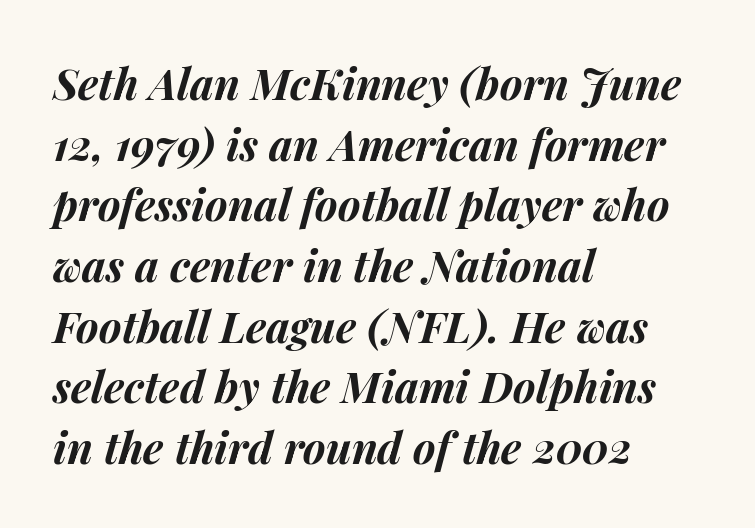
Descenders are the only things crossing below the line. You could not count columns in this text — the font is proportionally spaced. These lines sit exactly where default settings would place them. Layout note: lines flush left. Characters follow at the spacing the type designer built in.
